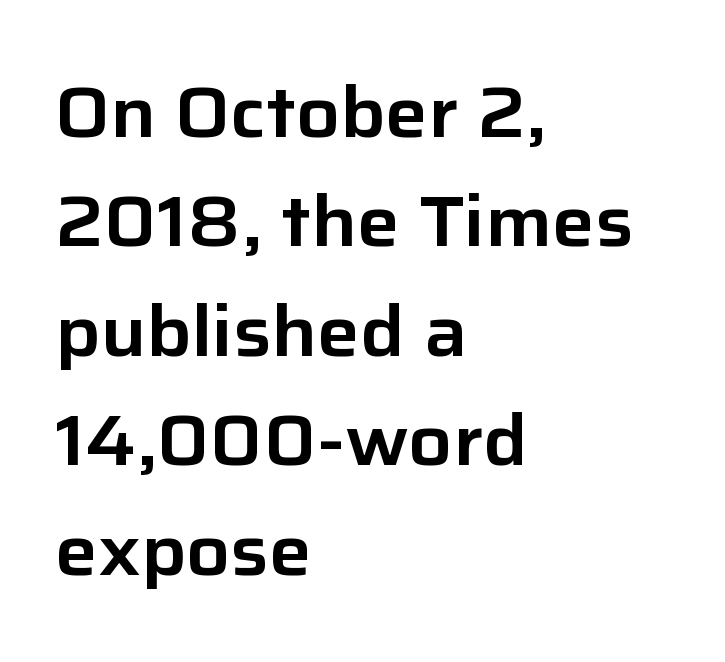
The image shows 72 px sans-serif type, upright; set left-aligned, normal line spacing (1.52x), normal letter spacing, not underlined; low stroke contrast and a medium x-height.
